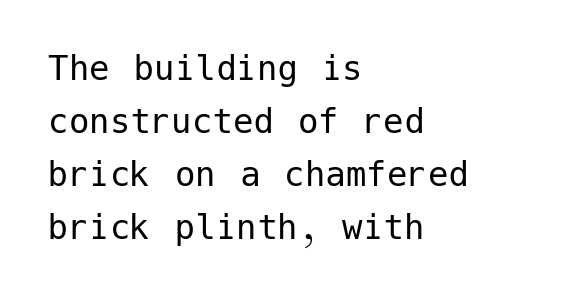
The typeface chosen for these lines omits serifs. Horizontal bands of white between lines are of average thickness. Each stroke keeps to a modest, everyday thickness or less. Beneath every word, the page is bare.
